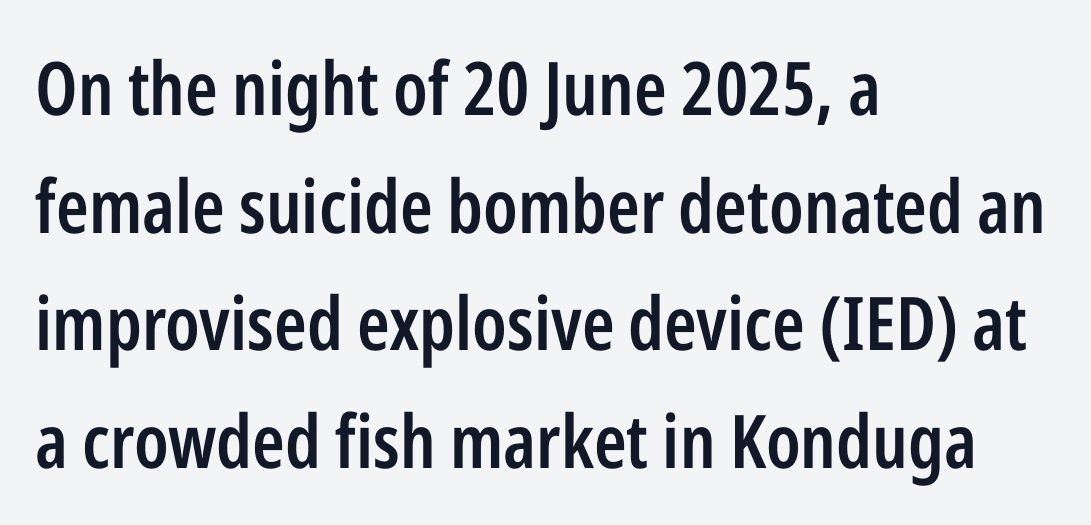
{"serif": "no", "italic": "no", "bold": "semi", "weight": "semibold", "width": "condensed", "stroke_contrast": "low", "x_height": "medium", "monospaced": "no", "underline": "no", "align": "left", "line_spacing": "normal", "line_spacing_ratio": 1.59, "letter_spacing": "normal", "letter_spacing_em": 0.0, "glyph_px": 74}
